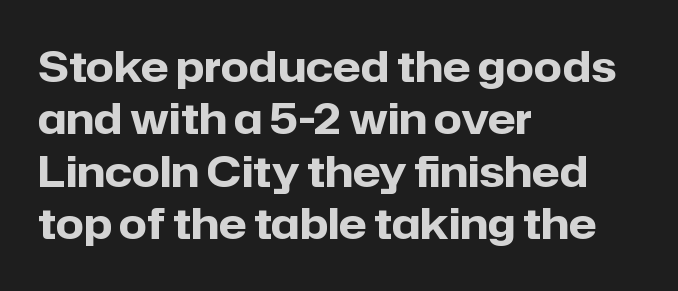
{"serif": "no", "italic": "no", "bold": "yes", "weight": "heavy", "width": "normal", "stroke_contrast": "low", "x_height": "medium", "monospaced": "no", "underline": "no", "align": "left", "line_spacing": "normal", "line_spacing_ratio": 1.28, "letter_spacing": "normal", "letter_spacing_em": 0.0, "glyph_px": 41}
